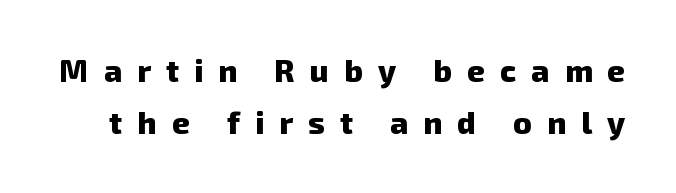
Q: Is the text bold? A: Yes.
Q: Is the typeface a serif or a sans-serif typeface? A: Sans-serif.
Q: Is the text underlined? A: No.
Q: Is the spacing between letters normal or unusually wide? A: Unusually wide.
Q: Is the spacing between lines tight, normal or loose? A: Normal.
Q: Width (condensed, normal, or wide)? A: Normal.
Q: Stroke contrast? A: Low.
Q: x-height? A: Medium.
Q: Monospaced? A: No.
